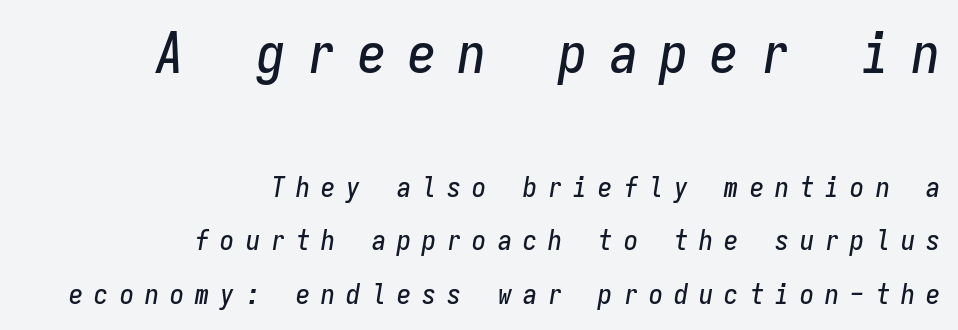
{"italic": "yes", "lean": "right", "slant_degrees": 9, "width": "condensed", "stroke_contrast": "low", "x_height": "medium", "monospaced": "yes", "underline": "no", "align": "right", "line_spacing": "loose", "line_spacing_ratio": 1.9, "letter_spacing": "wide", "letter_spacing_em": 0.4, "larger_block": "first", "size_ratio": 2.0, "glyph_px": 56}
